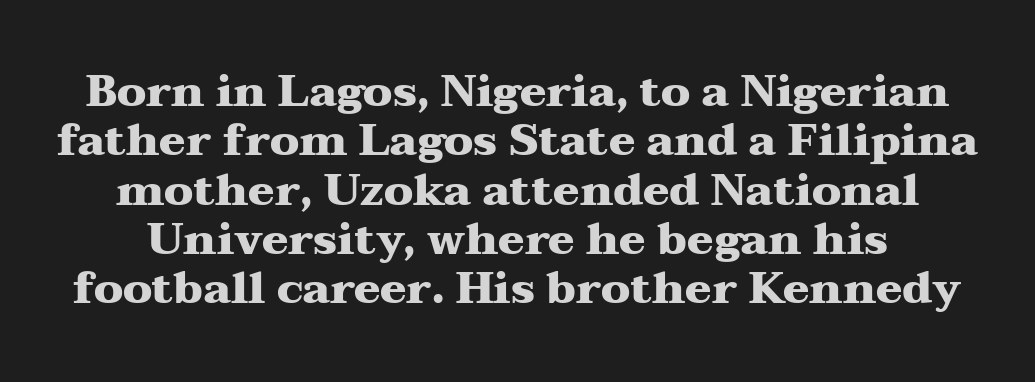
The image shows 44 px heavy, wide serif type, upright; set tight line spacing (1.12x), normal letter spacing, not underlined; medium stroke contrast and a medium x-height.
